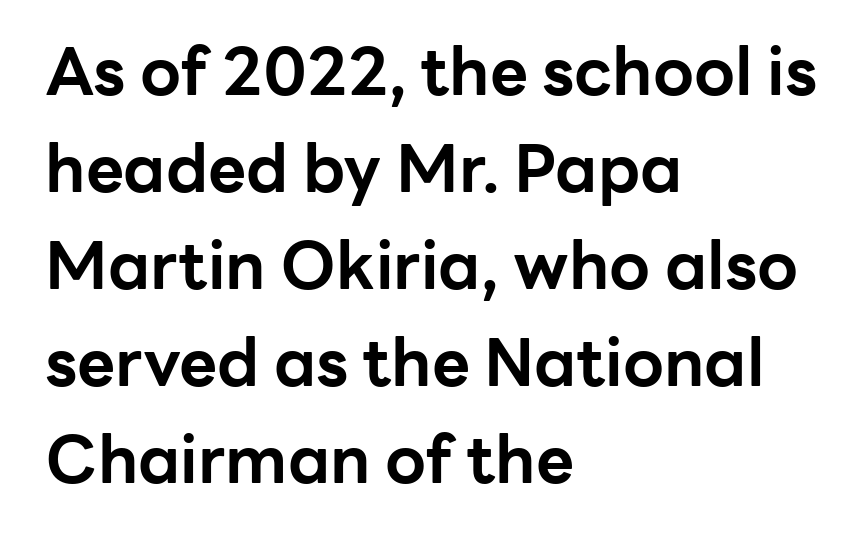
Characters remain perfectly vertical along every line. Heavy, bold letterforms. Unmarked baselines from the first word to the last. Each letter keeps its own natural width here, so spacing adapts to shape.
